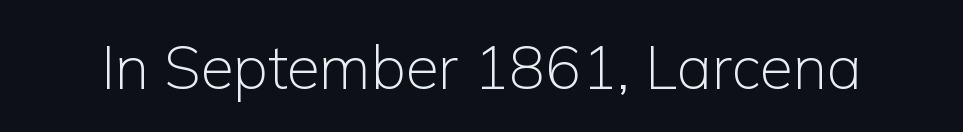
{"serif": "no", "italic": "no", "bold": "no", "weight": "light", "width": "normal", "stroke_contrast": "low", "x_height": "medium", "monospaced": "no", "underline": "no", "letter_spacing": "normal", "letter_spacing_em": 0.0, "glyph_px": 60}
